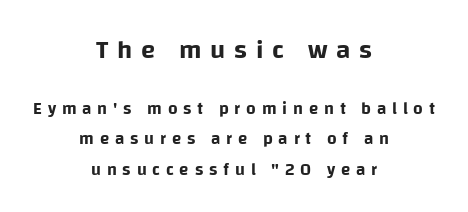
The image shows 26 px text type, upright; set centered, line spacing 1.78x, unusually wide letter spacing (+0.34 em), not underlined; the first (top) block is 1.53x larger.
